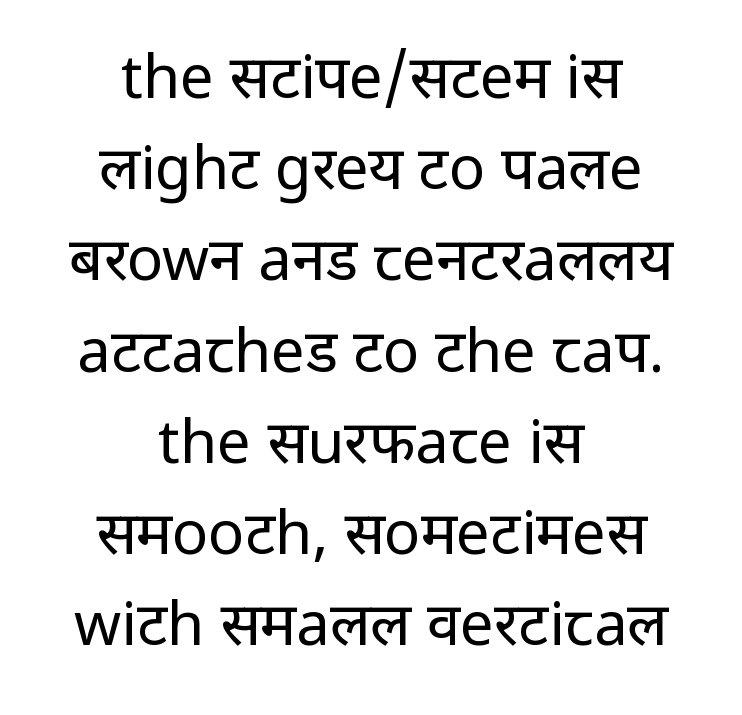
The image shows 60 px regular-weight sans-serif type, upright; set centered, normal line spacing (1.52x), normal letter spacing, not underlined; low stroke contrast and a medium x-height.
